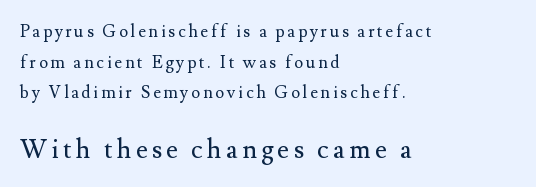
{"italic": "no", "bold": "no", "underline": "no", "align": "left", "line_spacing_ratio": 1.8, "larger_block": "second", "size_ratio": 1.53, "glyph_px": 26}
